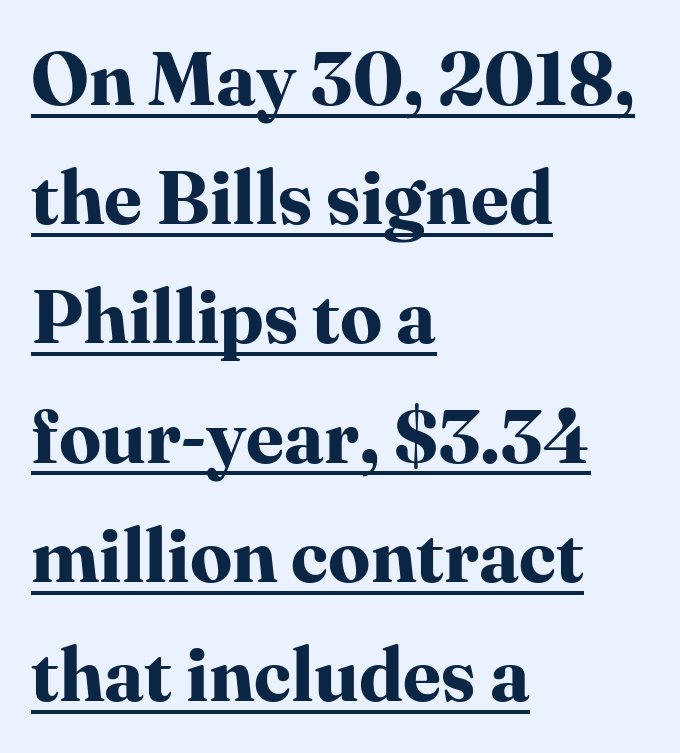
{"serif": "yes", "italic": "no", "bold": "yes", "weight": "bold", "width": "normal", "stroke_contrast": "high", "x_height": "medium", "monospaced": "no", "underline": "yes", "align": "left", "line_spacing": "normal", "line_spacing_ratio": 1.59, "letter_spacing": "normal", "letter_spacing_em": 0.0, "glyph_px": 75}
